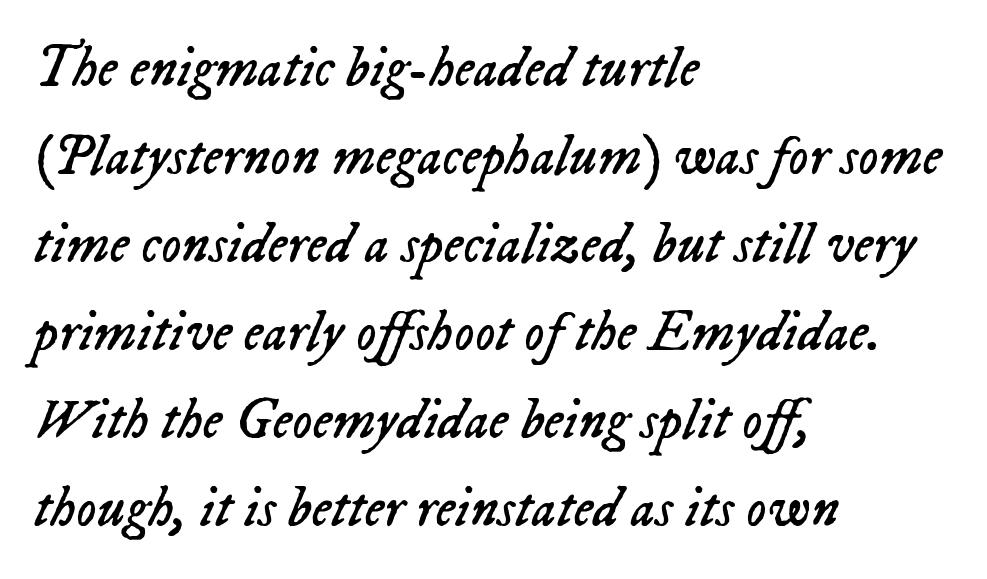
The image shows 56 px regular-weight type, italic (leaning right); set left-aligned, normal line spacing (1.57x), normal letter spacing, not underlined; low stroke contrast and a medium x-height.
